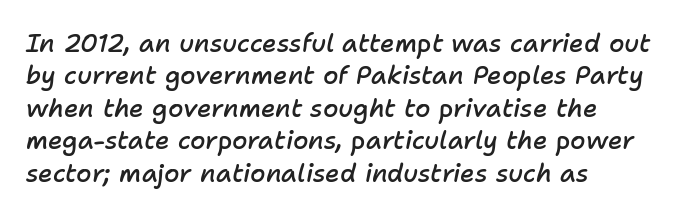
The rows are spaced the way most documents space them. Compared with an ordinary text face, these strokes are moderately heavier — a semibold. How are the letters spaced? Ordinarily, with no added tracking. Which margin do the lines hug? The left one — the right edge is uneven. The whole block is typeset with a tilt.
